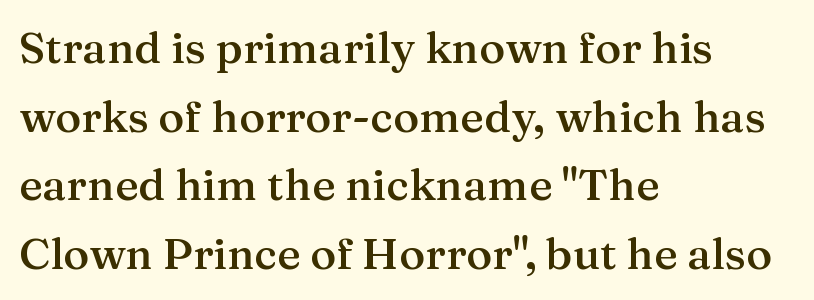
Q: Is the text bold? A: Semi-bold.
Q: Is the text italic (slanted)? A: No, it is upright.
Q: Is the typeface a serif or a sans-serif typeface? A: Serif.
Q: Is the text underlined? A: No.
Q: How is the paragraph aligned? A: Left-aligned.
Q: Is the spacing between letters normal or unusually wide? A: Normal.
Q: Is the spacing between lines tight, normal or loose? A: Normal.
Q: Width (condensed, normal, or wide)? A: Normal.
Q: Stroke contrast? A: Medium.
Q: x-height? A: Medium.
Q: Monospaced? A: No.
